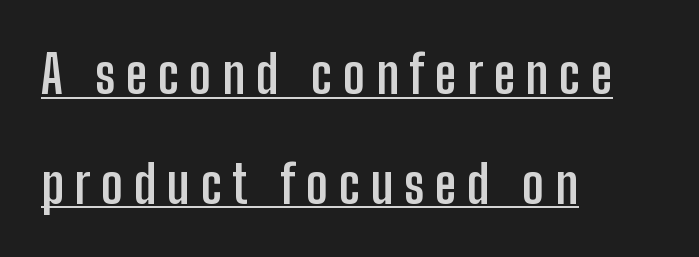
Q: Is the text bold? A: Yes.
Q: Is the text italic (slanted)? A: No, it is upright.
Q: Is the typeface a serif or a sans-serif typeface? A: Sans-serif.
Q: Is the text underlined? A: Yes.
Q: How is the paragraph aligned? A: Left-aligned.
Q: Is the spacing between letters normal or unusually wide? A: Unusually wide.
Q: Is the spacing between lines tight, normal or loose? A: Loose.
Q: Width (condensed, normal, or wide)? A: Condensed.
Q: Stroke contrast? A: Low.
Q: x-height? A: Medium.
Q: Monospaced? A: No.
